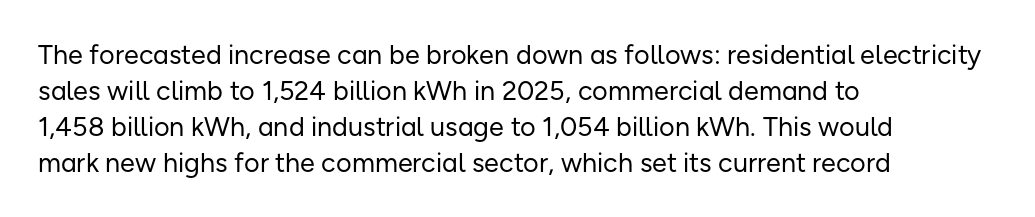
A clean baseline with only descenders dipping below it. The letters stand upright; this is a roman face. The letterforms sit shoulder to shoulder at normal distance. The compositor pushed each line to the left boundary.
